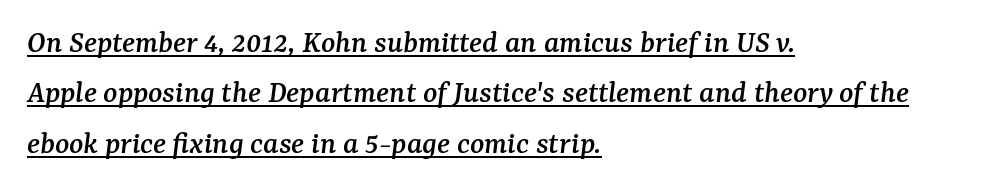
{"serif": "yes", "italic": "yes", "lean": "right", "slant_degrees": 7, "width": "normal", "stroke_contrast": "medium", "x_height": "medium", "monospaced": "no", "underline": "yes", "align": "left", "line_spacing": "normal", "line_spacing_ratio": 1.53, "letter_spacing": "normal", "letter_spacing_em": 0.0, "glyph_px": 33}
